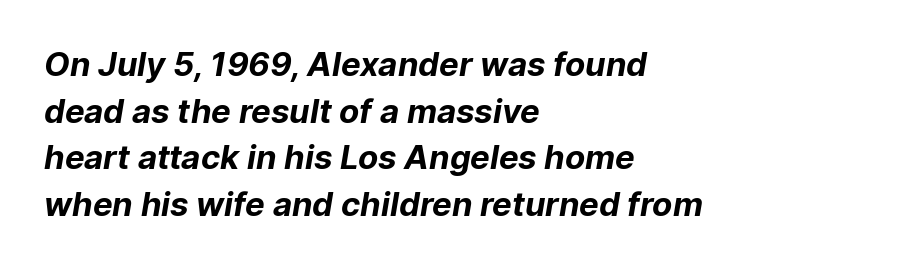
Q: Is the text bold? A: Yes.
Q: Is the typeface a serif or a sans-serif typeface? A: Sans-serif.
Q: Is the text underlined? A: No.
Q: How is the paragraph aligned? A: Left-aligned.
Q: Is the spacing between letters normal or unusually wide? A: Normal.
Q: Is the spacing between lines tight, normal or loose? A: Normal.
Q: Width (condensed, normal, or wide)? A: Normal.
Q: Stroke contrast? A: Low.
Q: x-height? A: Medium.
Q: Monospaced? A: No.
